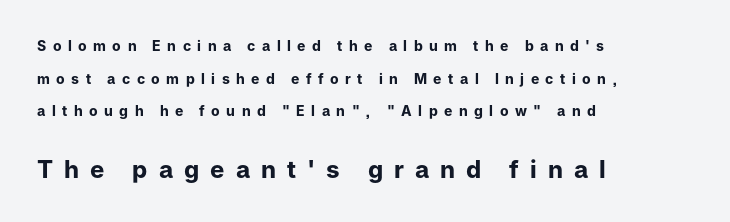
The image shows 24 px bold type, upright; set left-aligned, loose line spacing (2.33x), unusually wide letter spacing (+0.46 em), not underlined; the second (bottom) block is 1.71x larger.
